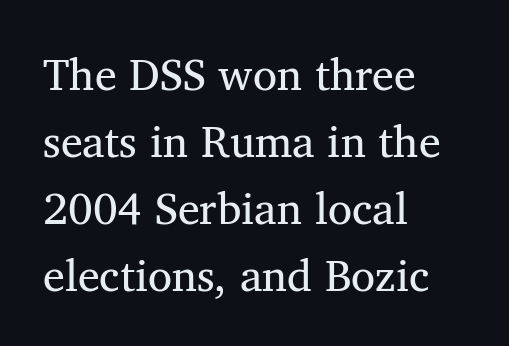
Q: Is the text bold? A: No.
Q: Is the typeface a serif or a sans-serif typeface? A: Serif.
Q: Is the text underlined? A: No.
Q: How is the paragraph aligned? A: Left-aligned.
Q: Is the spacing between letters normal or unusually wide? A: Normal.
Q: Is the spacing between lines tight, normal or loose? A: Normal.
Q: Width (condensed, normal, or wide)? A: Normal.
Q: Stroke contrast? A: Medium.
Q: x-height? A: Medium.
Q: Monospaced? A: No.
